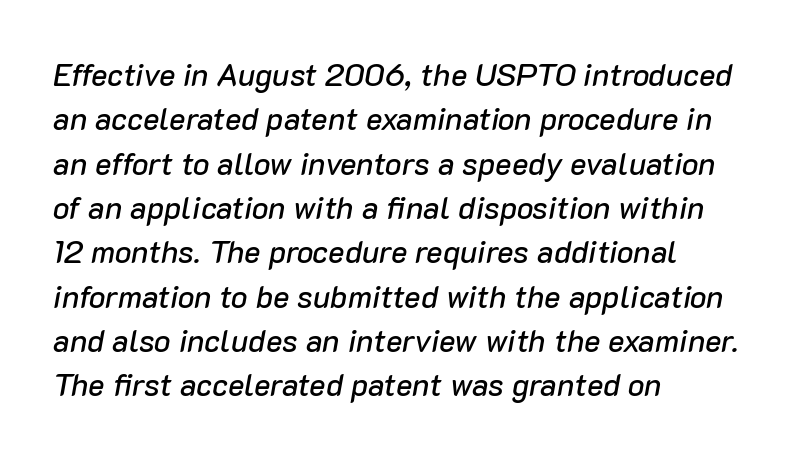
{"italic": "yes", "lean": "right", "slant_degrees": 10, "width": "normal", "stroke_contrast": "low", "x_height": "medium", "monospaced": "no", "underline": "no", "align": "left", "line_spacing": "normal", "line_spacing_ratio": 1.43, "letter_spacing": "normal", "letter_spacing_em": 0.0, "glyph_px": 31}
